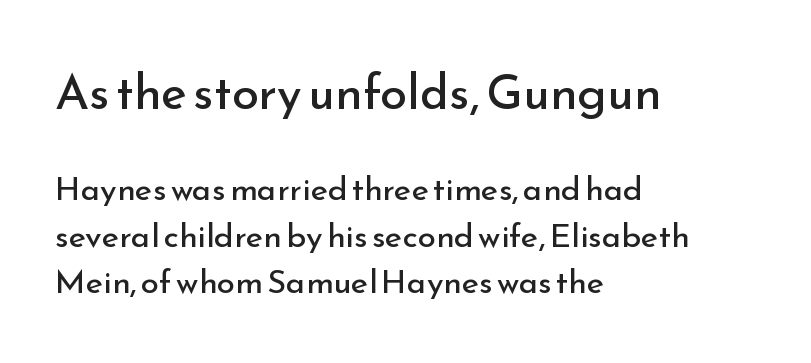
Q: Is the text bold? A: No.
Q: Is the text italic (slanted)? A: No, it is upright.
Q: Is the typeface a serif or a sans-serif typeface? A: Sans-serif.
Q: Is the text underlined? A: No.
Q: How is the paragraph aligned? A: Left-aligned.
Q: Is the spacing between letters normal or unusually wide? A: Normal.
Q: Is the spacing between lines tight, normal or loose? A: Normal.
Q: Which block of text is set in a larger size, the first (top) or the second (bottom)? A: The first (top) one.
Q: Width (condensed, normal, or wide)? A: Normal.
Q: Stroke contrast? A: Low.
Q: x-height? A: Small.
Q: Monospaced? A: No.
